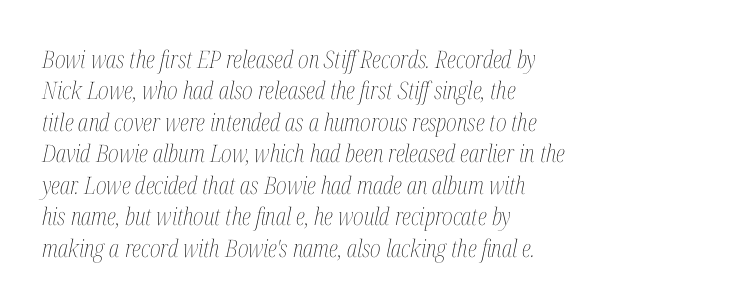
Horizontally, the lines are justified to the leading edge only. The typeface has the unassuming heft of standard copy or less. Is there much room between lines? A standard amount, neither cramped nor airy. Notice how the stems are inclined rather than vertical — that's the hallmark of italics. Honestly, the letter spacing is just normal — you wouldn't notice it. Quick note: underline off.
